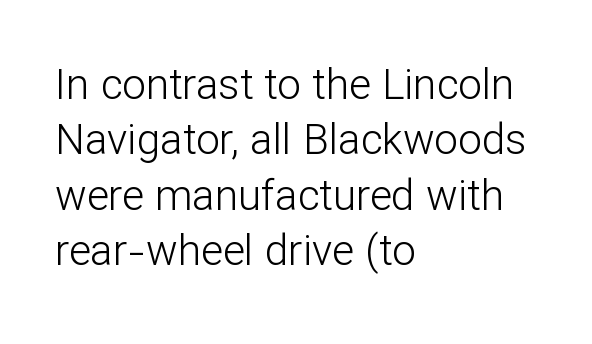
{"serif": "no", "italic": "no", "bold": "no", "weight": "light", "width": "normal", "stroke_contrast": "low", "x_height": "medium", "monospaced": "no", "underline": "no", "align": "left", "line_spacing": "normal", "line_spacing_ratio": 1.32, "letter_spacing": "normal", "letter_spacing_em": 0.0, "glyph_px": 42}
